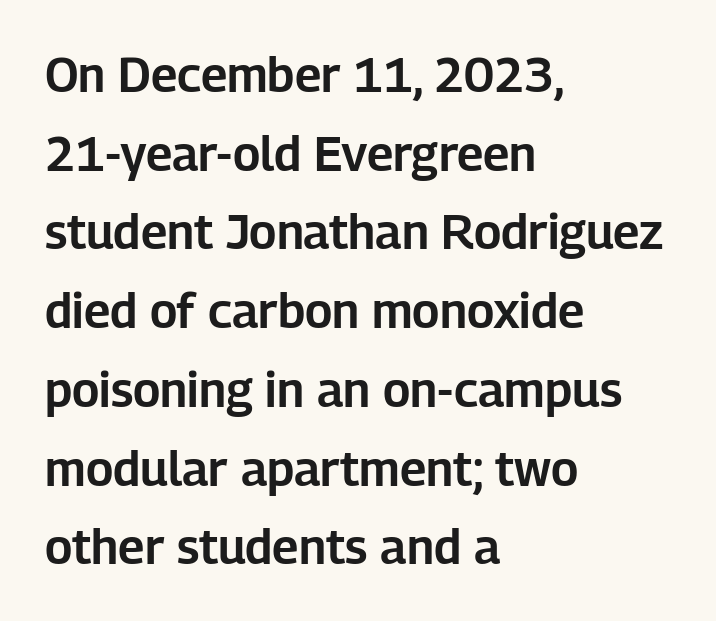
{"serif": "no", "italic": "no", "width": "normal", "stroke_contrast": "low", "x_height": "medium", "monospaced": "no", "underline": "no", "align": "left", "line_spacing": "normal", "line_spacing_ratio": 1.64, "letter_spacing": "normal", "letter_spacing_em": 0.0, "glyph_px": 48}
